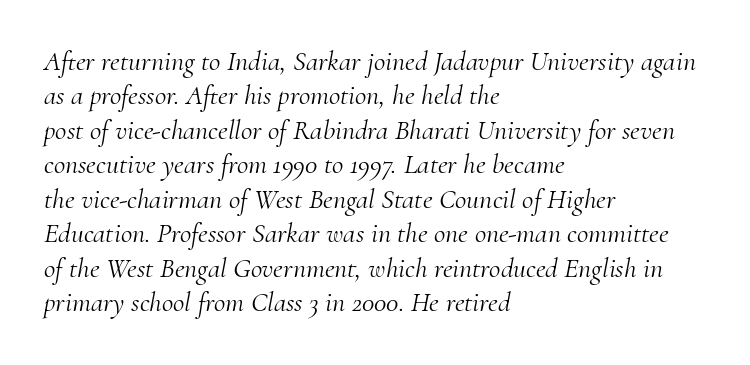
The foot of each line stays bare and open. A quiet, ordinary-to-light weight characterises the typeface. Leftover space on each line is placed entirely after the last word. Glyph-to-glyph distance matches everyday printed text. The text was rendered using a seriffed face with decorative stroke endings. This is oblique type, the kind used for emphasis or titles.
